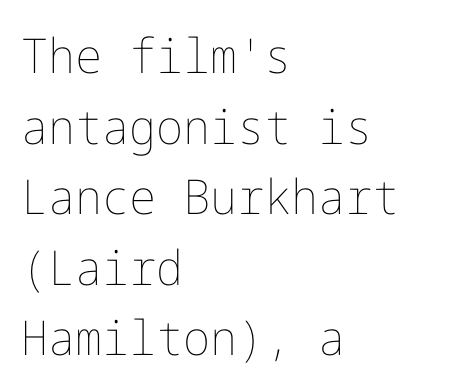
Decoration check: the copy has no underline. The line-height multiplier appears to be the usual default. These lines are set flush left with a ragged right edge. The lettering stays uniformly vertical, giving the passage a roman look. Compared with a typical body face, this is equally light or lighter still.
